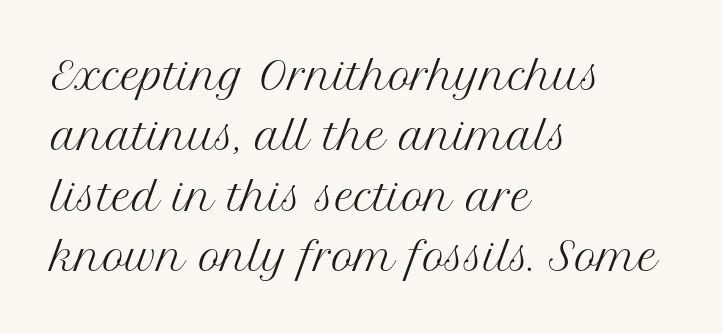
These glyphs show unthickened strokes, regular width or finer. Do the characters align in a grid? No, the font is proportional. Are there feet on the stems? There are — it's a serif. Spacing between characters is what you'd get straight out of the box.
